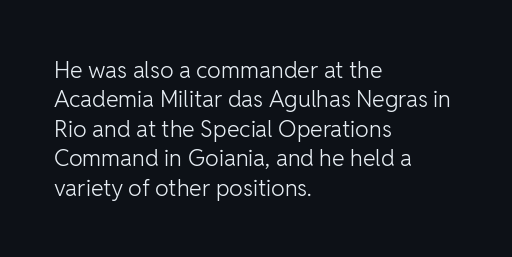
Q: Is the text bold? A: No.
Q: Is the text italic (slanted)? A: No, it is upright.
Q: Is the text underlined? A: No.
Q: How is the paragraph aligned? A: Left-aligned.
Q: Is the spacing between letters normal or unusually wide? A: Normal.
Q: Is the spacing between lines tight, normal or loose? A: Normal.
